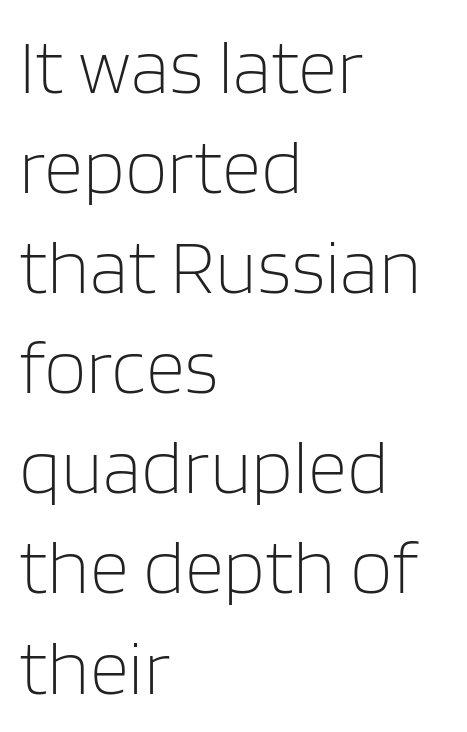
Q: Is the text bold? A: No.
Q: Is the text italic (slanted)? A: No, it is upright.
Q: Is the typeface a serif or a sans-serif typeface? A: Sans-serif.
Q: Is the text underlined? A: No.
Q: How is the paragraph aligned? A: Left-aligned.
Q: Is the spacing between letters normal or unusually wide? A: Normal.
Q: Is the spacing between lines tight, normal or loose? A: Normal.
Q: Width (condensed, normal, or wide)? A: Normal.
Q: Stroke contrast? A: Low.
Q: x-height? A: Large.
Q: Monospaced? A: No.
